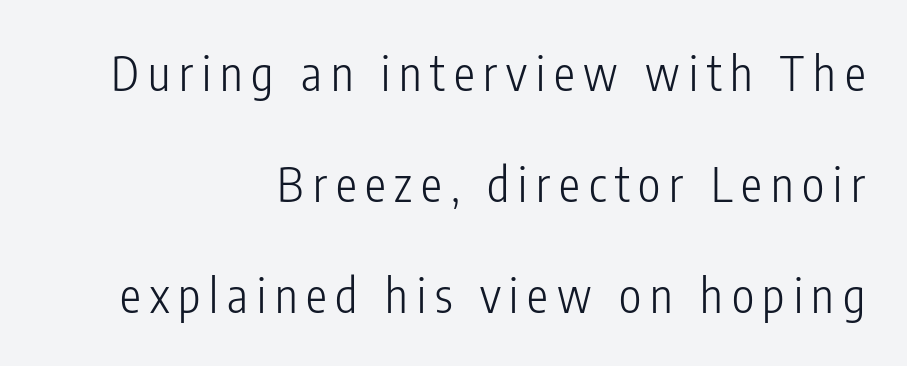
{"serif": "no", "italic": "no", "bold": "no", "weight": "light", "width": "condensed", "stroke_contrast": "low", "x_height": "medium", "monospaced": "no", "underline": "no", "align": "right", "line_spacing": "loose", "line_spacing_ratio": 2.36, "glyph_px": 47}
